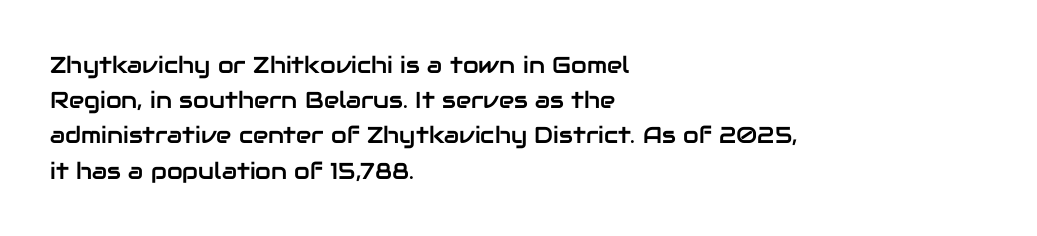
{"italic": "no", "underline": "no", "align": "left", "line_spacing": "normal", "line_spacing_ratio": 1.53, "letter_spacing": "normal", "letter_spacing_em": 0.0, "glyph_px": 23}
